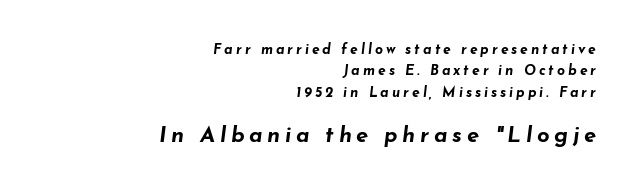
{"italic": "yes", "lean": "right", "slant_degrees": 7, "bold": "yes", "underline": "no", "align": "right", "line_spacing": "normal", "line_spacing_ratio": 1.53, "letter_spacing": "wide", "letter_spacing_em": 0.21, "larger_block": "second", "size_ratio": 1.57, "glyph_px": 22}
